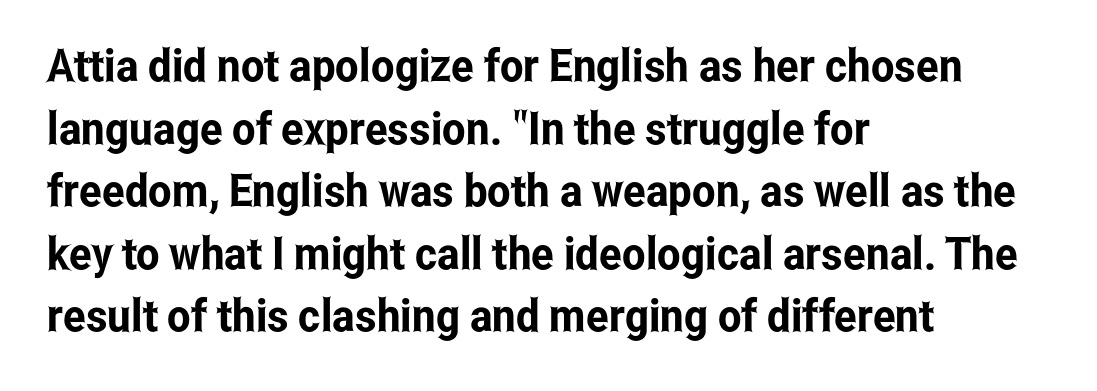
Whoever set this chose a conventional vertical rhythm. What stands out about the letter spacing? Nothing — it is the standard amount. Descenders are the only things crossing below the line. One-word summary of the alignment: left. Style check: upright. Is this a fixed-width face? No — the glyphs have proportional, varying widths.
